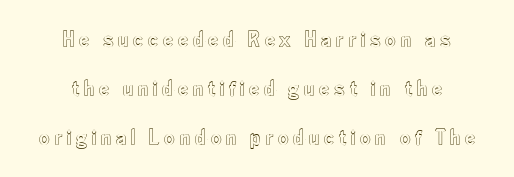
Q: Is the text italic (slanted)? A: No, it is upright.
Q: Is the text underlined? A: No.
Q: How is the paragraph aligned? A: Centered.
Q: Is the spacing between letters normal or unusually wide? A: Unusually wide.
Q: Is the spacing between lines tight, normal or loose? A: Loose.
